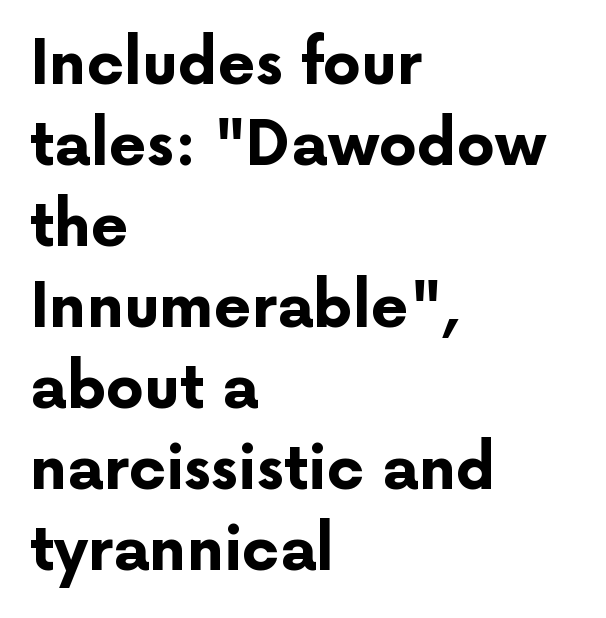
Strong, thick strokes mark this as bold type. The strip under each line holds only bare page. The lines are quadded left. Is this a fixed-width face? No — the glyphs have proportional, varying widths. The letterforms sit shoulder to shoulder at normal distance. Reading down the column, the eye jumps a familiar distance to each next line.
